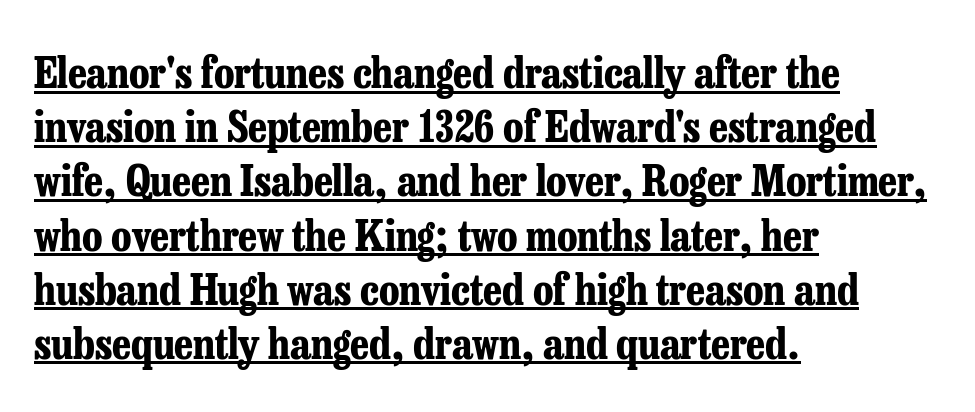
The image shows 43 px bold, condensed serif type, upright; set left-aligned, normal line spacing (1.26x), normal letter spacing, underlined; low stroke contrast and a medium x-height.
